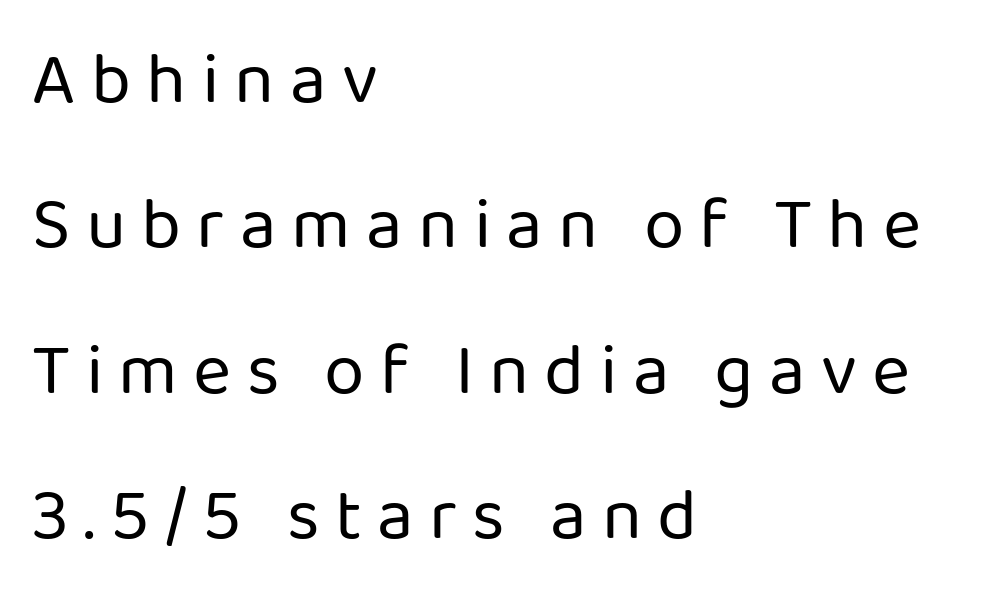
Q: Is the text bold? A: No.
Q: Is the text italic (slanted)? A: No, it is upright.
Q: Is the typeface a serif or a sans-serif typeface? A: Sans-serif.
Q: Is the text underlined? A: No.
Q: How is the paragraph aligned? A: Left-aligned.
Q: Is the spacing between letters normal or unusually wide? A: Unusually wide.
Q: Is the spacing between lines tight, normal or loose? A: Loose.
Q: Width (condensed, normal, or wide)? A: Normal.
Q: Stroke contrast? A: Low.
Q: x-height? A: Medium.
Q: Monospaced? A: No.
